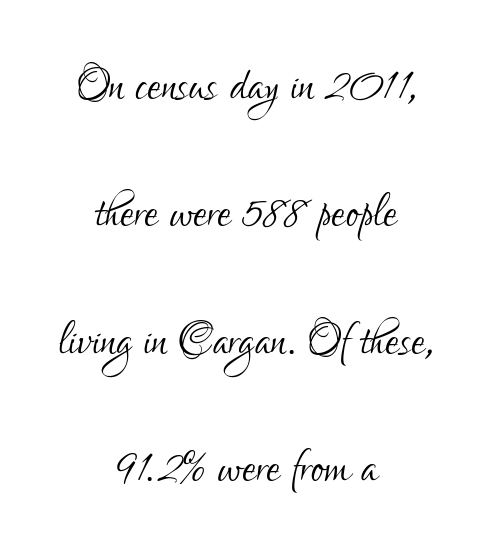
Q: Is the text bold? A: No.
Q: Is the text italic (slanted)? A: Yes.
Q: Is the typeface a serif or a sans-serif typeface? A: Sans-serif.
Q: Is the text underlined? A: No.
Q: How is the paragraph aligned? A: Centered.
Q: Is the spacing between letters normal or unusually wide? A: Normal.
Q: Is the spacing between lines tight, normal or loose? A: Loose.
Q: Width (condensed, normal, or wide)? A: Condensed.
Q: Stroke contrast? A: Low.
Q: x-height? A: Small.
Q: Monospaced? A: No.
